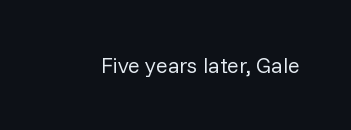
The space directly below the letters is spotless. Quick note: not italic, upright. The line texture is even and compact thanks to regular tracking. These glyphs show unthickened strokes, regular width or finer.
